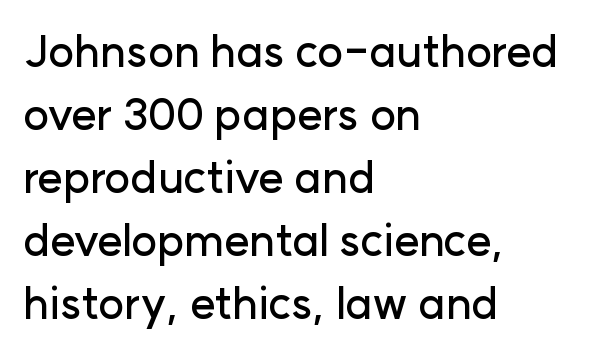
The image shows 44 px sans-serif type, upright; set left-aligned, normal line spacing (1.43x), normal letter spacing, not underlined; low stroke contrast and a medium x-height.
